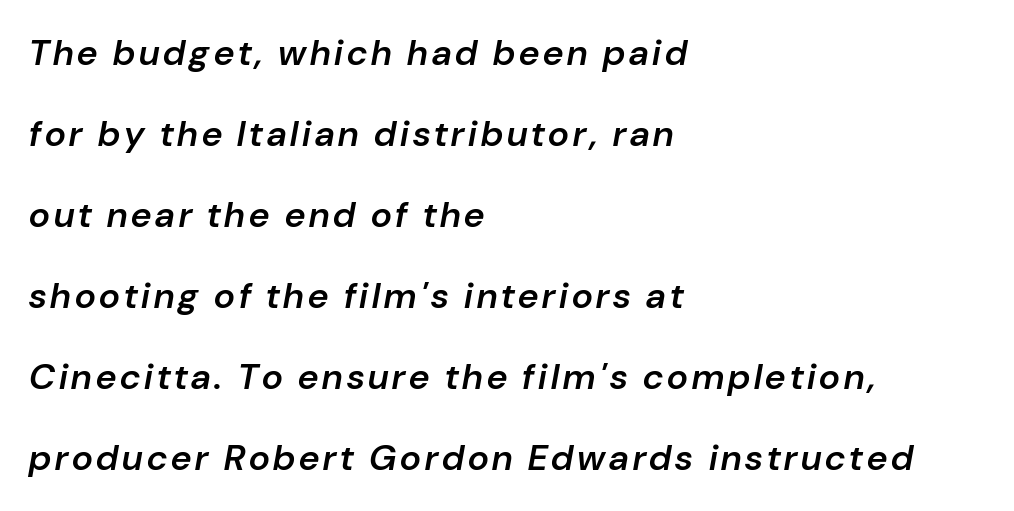
{"italic": "yes", "lean": "right", "slant_degrees": 10, "bold": "semi", "weight": "semibold", "width": "normal", "stroke_contrast": "low", "x_height": "medium", "monospaced": "no", "underline": "no", "align": "left", "line_spacing": "loose", "line_spacing_ratio": 2.25, "glyph_px": 36}
